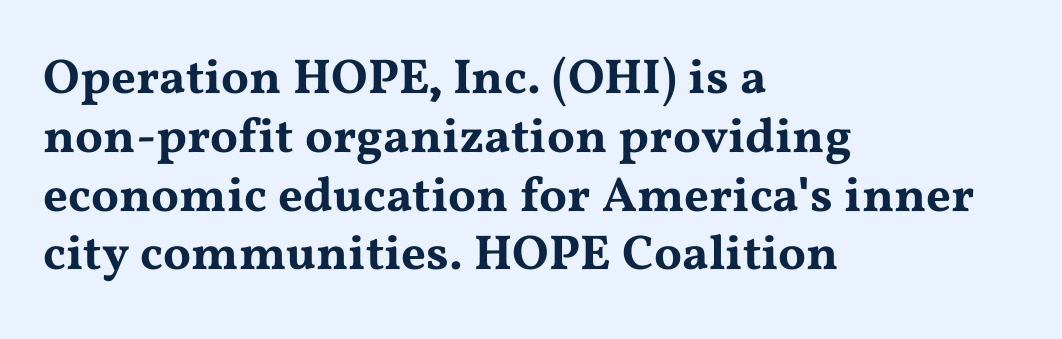
Q: Is the text italic (slanted)? A: No, it is upright.
Q: Is the typeface a serif or a sans-serif typeface? A: Serif.
Q: Is the text underlined? A: No.
Q: How is the paragraph aligned? A: Left-aligned.
Q: Is the spacing between letters normal or unusually wide? A: Normal.
Q: Width (condensed, normal, or wide)? A: Wide.
Q: Stroke contrast? A: Medium.
Q: x-height? A: Medium.
Q: Monospaced? A: No.
